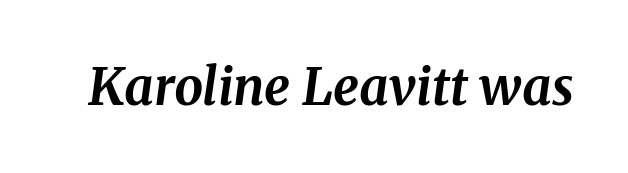
The image shows 51 px bold serif type, italic (leaning right); set normal letter spacing, not underlined; medium stroke contrast and a medium x-height.
